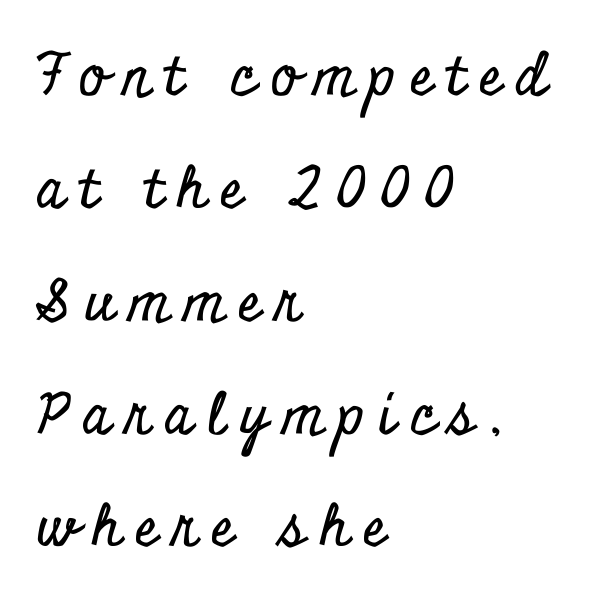
{"serif": "yes", "width": "condensed", "stroke_contrast": "low", "x_height": "small", "monospaced": "no", "underline": "no", "align": "left", "line_spacing": "loose", "line_spacing_ratio": 1.98, "letter_spacing": "wide", "letter_spacing_em": 0.25, "glyph_px": 57}
